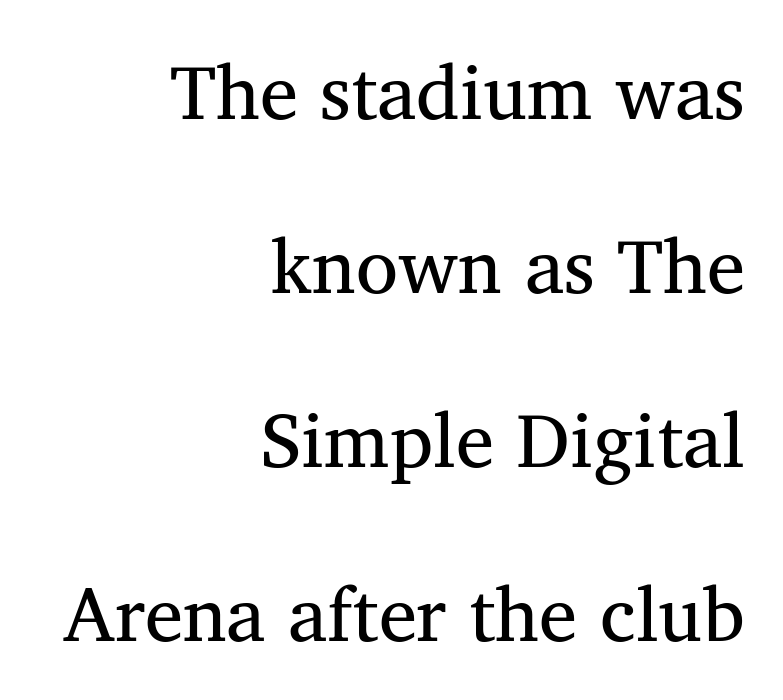
The image shows 77 px regular-weight serif type, upright; set right-aligned, loose line spacing (2.26x), normal letter spacing, not underlined; medium stroke contrast and a medium x-height.
